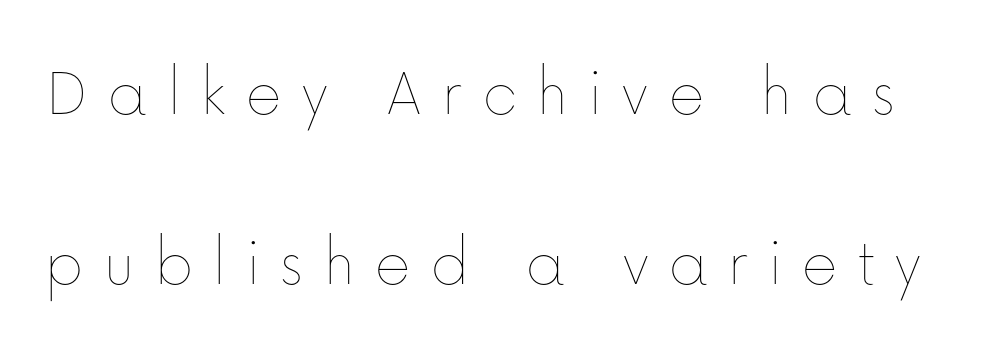
Students, observe: this is what heavily led, spacious text looks like. The typeface has the unassuming heft of standard copy or less. The font's upright variant was chosen for this text. You could not count columns in this text — the font is proportionally spaced.
